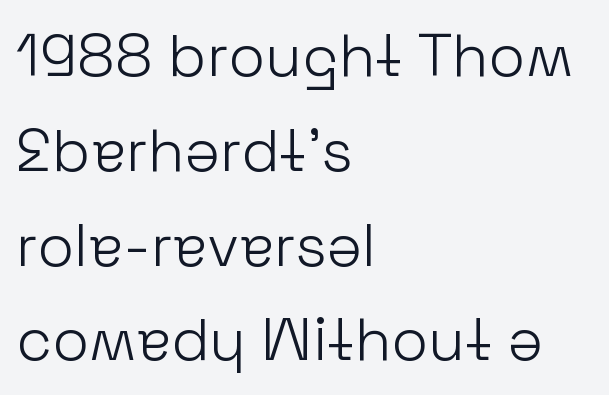
Q: Is the text bold? A: No.
Q: Is the text italic (slanted)? A: No, it is upright.
Q: Is the typeface a serif or a sans-serif typeface? A: Sans-serif.
Q: Is the text underlined? A: No.
Q: How is the paragraph aligned? A: Left-aligned.
Q: Is the spacing between letters normal or unusually wide? A: Normal.
Q: Is the spacing between lines tight, normal or loose? A: Normal.
Q: Width (condensed, normal, or wide)? A: Normal.
Q: Stroke contrast? A: Low.
Q: x-height? A: Medium.
Q: Monospaced? A: No.
